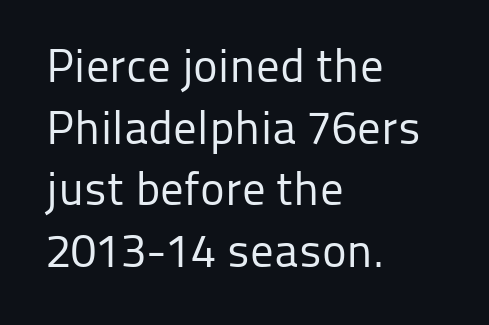
{"serif": "no", "italic": "no", "bold": "no", "weight": "regular", "width": "normal", "stroke_contrast": "low", "x_height": "medium", "monospaced": "no", "underline": "no", "align": "left", "line_spacing": "normal", "line_spacing_ratio": 1.31, "letter_spacing": "normal", "letter_spacing_em": 0.0, "glyph_px": 47}
